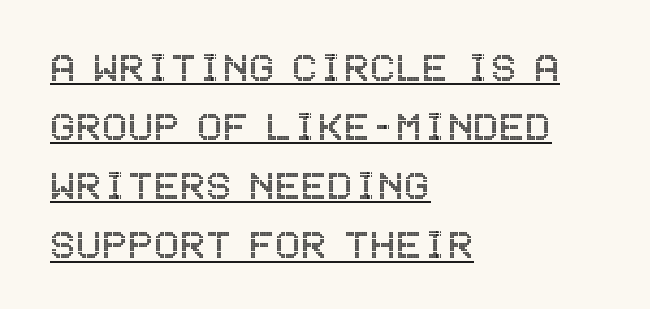
The image shows 48 px condensed type, upright; set left-aligned, line spacing 1.23x, normal letter spacing, underlined; a large x-height.
